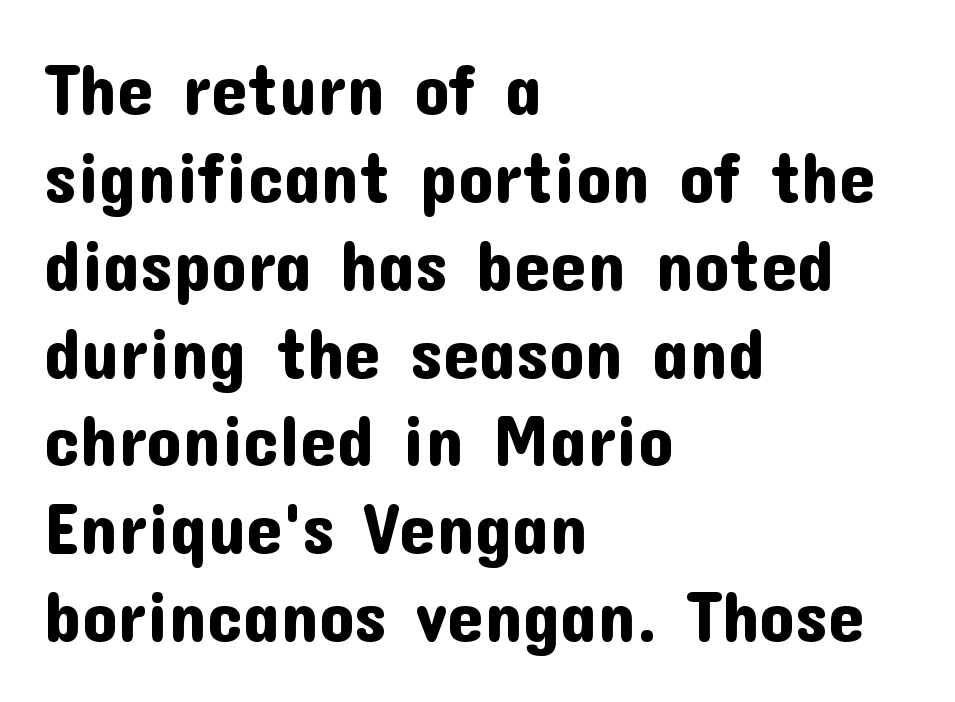
Serifs: no, the terminals of the letterforms are clean. What stands out about the letter spacing? Nothing — it is the standard amount. A bare baseline throughout the passage. A typesetter would call this proportional, since set widths differ per character.
